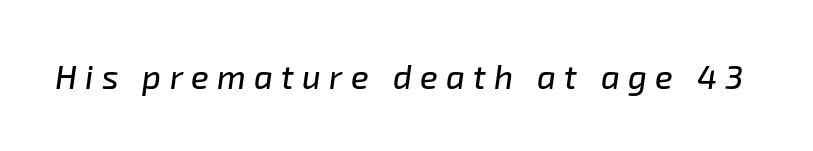
Q: Is the text italic (slanted)? A: Yes, it leans right by about 8 degrees.
Q: Is the text underlined? A: No.
Q: Is the spacing between letters normal or unusually wide? A: Unusually wide.
Q: Width (condensed, normal, or wide)? A: Normal.
Q: Stroke contrast? A: Low.
Q: x-height? A: Medium.
Q: Monospaced? A: No.
